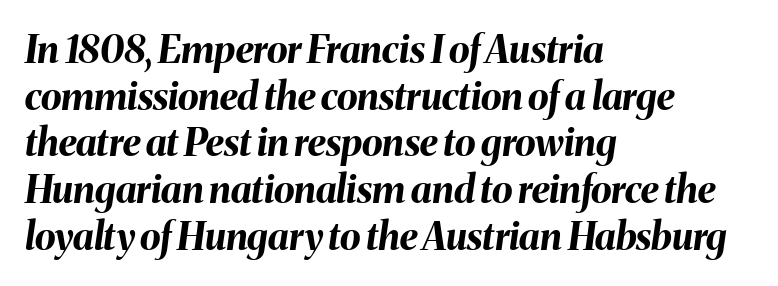
Q: Is the text bold? A: Yes.
Q: Is the text italic (slanted)? A: Yes, it leans right by about 8 degrees.
Q: Is the text underlined? A: No.
Q: How is the paragraph aligned? A: Left-aligned.
Q: Is the spacing between letters normal or unusually wide? A: Normal.
Q: Width (condensed, normal, or wide)? A: Normal.
Q: Stroke contrast? A: Medium.
Q: x-height? A: Medium.
Q: Monospaced? A: No.
